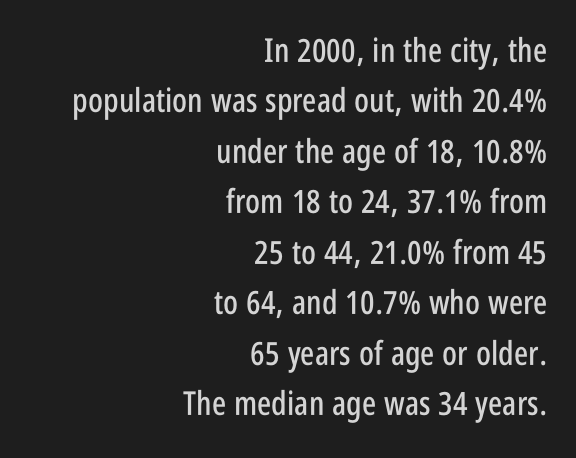
Spacing between characters is what you'd get straight out of the box. Do the characters align in a grid? No, the font is proportional. A clean baseline with only descenders dipping below it. The setting favours the right margin, as signatures and pull-quotes sometimes do. The passage shown is typeset with a sans-serif family.
